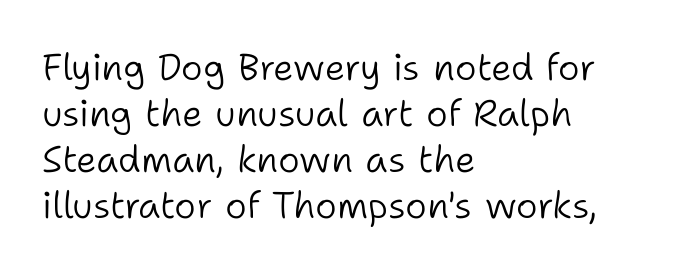
Ordinary non-slanted type is in use. These lines are set flush left with a ragged right edge. Here the designer chose a conventional face with non-uniform glyph widths. There is no visible air inserted between adjacent glyphs. The strokes are not fattened; the text isn't bold.
